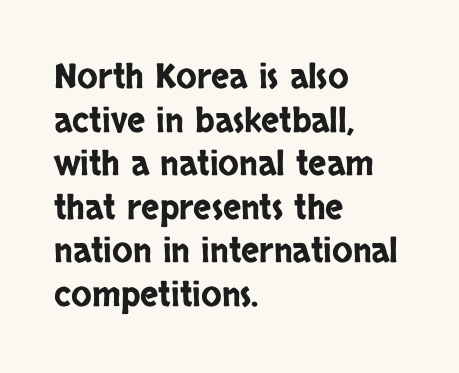
No feet cap the strokes, marking this as sans-serif type. In terms of leading, this rendering sits right in the middle. Teacher's note: observe the even left margin — that is flush-left alignment. The passage shown is not underscored anywhere. This rendering leaves character spacing at its baseline value. Rendered with straight, roman letterforms.
